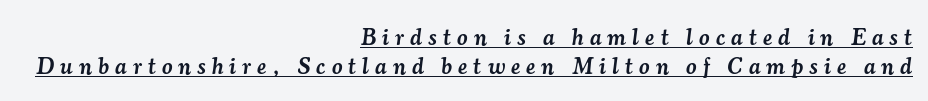
{"italic": "yes", "lean": "right", "slant_degrees": 7, "bold": "semi", "underline": "yes", "align": "right", "line_spacing": "normal", "line_spacing_ratio": 1.28, "letter_spacing": "wide", "letter_spacing_em": 0.27, "glyph_px": 23}
